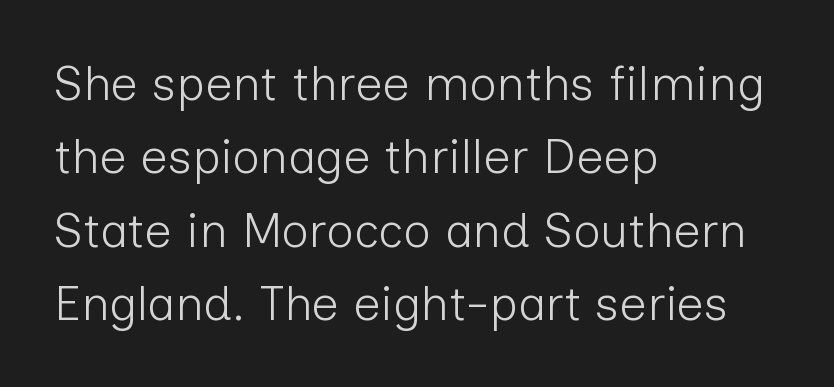
{"serif": "no", "italic": "no", "bold": "no", "weight": "light", "width": "normal", "stroke_contrast": "low", "x_height": "medium", "monospaced": "no", "underline": "no", "align": "left", "line_spacing": "normal", "line_spacing_ratio": 1.53, "letter_spacing": "normal", "letter_spacing_em": 0.0, "glyph_px": 48}
